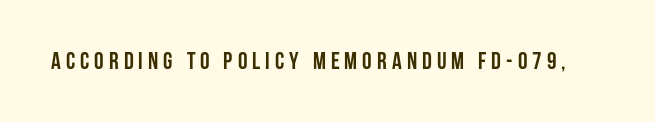
The image shows 24 px bold type, upright; set unusually wide letter spacing (+0.21 em), not underlined.
